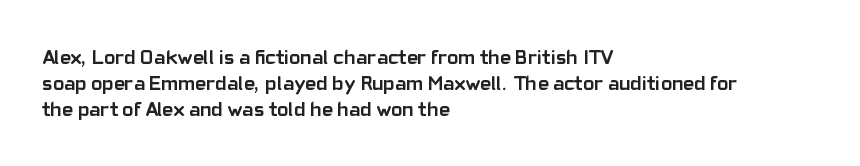
Q: Is the text bold? A: Yes.
Q: Is the text italic (slanted)? A: No, it is upright.
Q: Is the text underlined? A: No.
Q: How is the paragraph aligned? A: Left-aligned.
Q: Is the spacing between letters normal or unusually wide? A: Normal.
